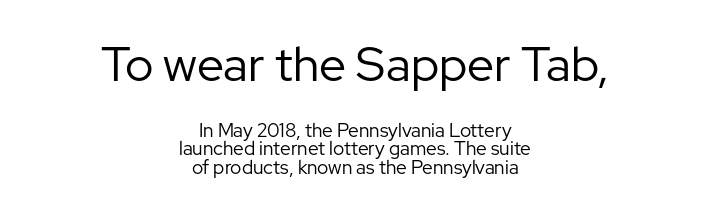
The passage shown stacks its lines with hardly any gap. Large over small — that's the arrangement of the two blocks here. Weight: in the light-to-regular range. Letters rest on an invisible, unmarked baseline. Upright lettering throughout.
